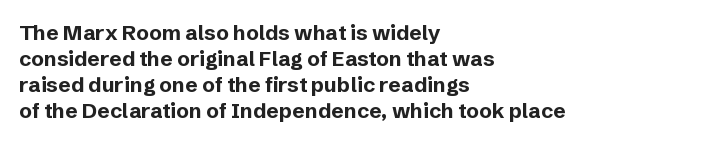
Q: Is the text bold? A: Yes.
Q: Is the text italic (slanted)? A: No, it is upright.
Q: Is the text underlined? A: No.
Q: How is the paragraph aligned? A: Left-aligned.
Q: Is the spacing between letters normal or unusually wide? A: Normal.
